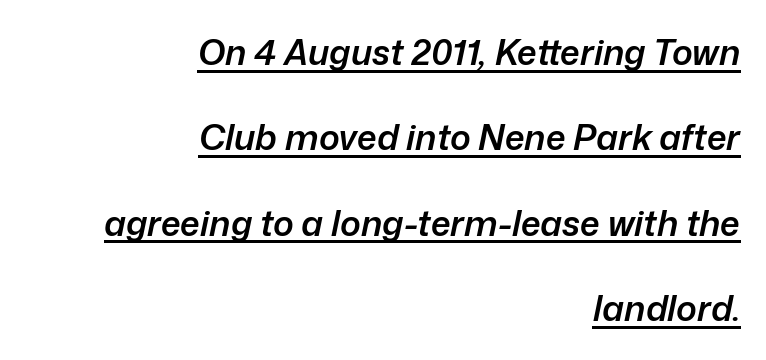
The image shows 35 px semibold type, italic (leaning right); set right-aligned, loose line spacing (2.44x), normal letter spacing, underlined; low stroke contrast and a medium x-height.
